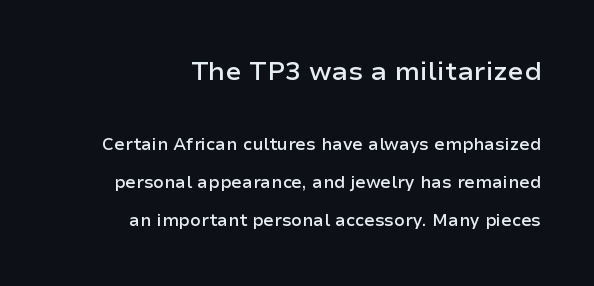
Just letters on the line, the space beneath them empty. Is the letter spacing exaggerated? No — it looks like the ordinary default. Upright lettering throughout. Block one is the big one; block two sits smaller underneath. This rendering uses right alignment, leaving the left contour irregular. Airy leading.
